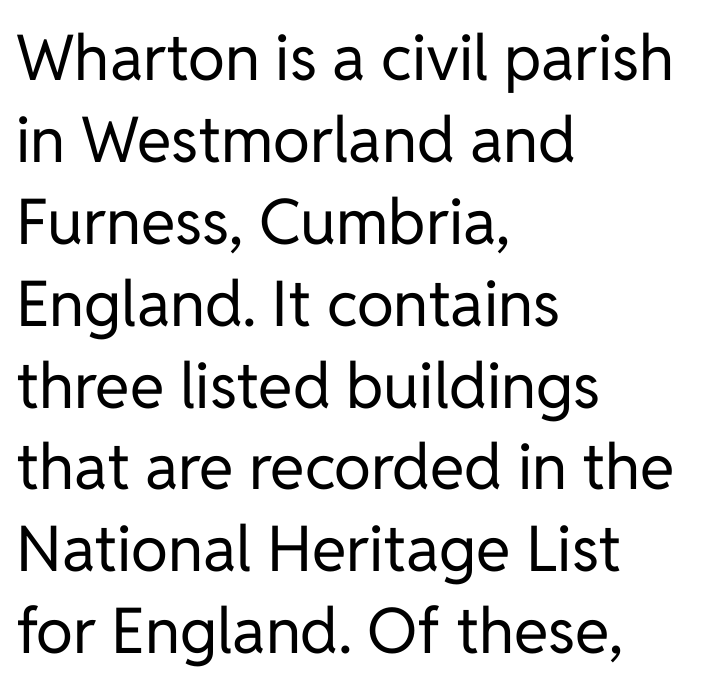
Varying glyph widths throughout — classic text-font behaviour. No extra ink here — the face is not bold. Every character sits straight up, as roman type does. Notice how descenders clear the ascenders below comfortably — that's standard leading. The space beneath each line is pristine and unruled. The lines are quadded left.
